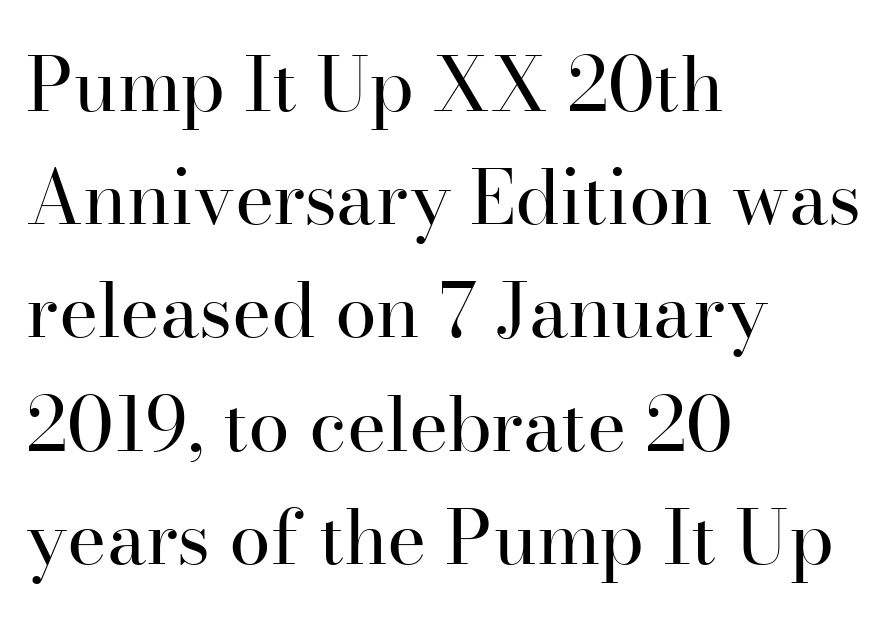
Is this a fixed-width face? No — the glyphs have proportional, varying widths. Small tapered or slab feet sit at the stroke ends, so this counts as serif. The horizontal fit of the characters is conventional and even. Vertical stems look standard width or narrower in stroke. The block of text has a typical density, with ordinary space between rows. The passage shown is not underscored anywhere.
